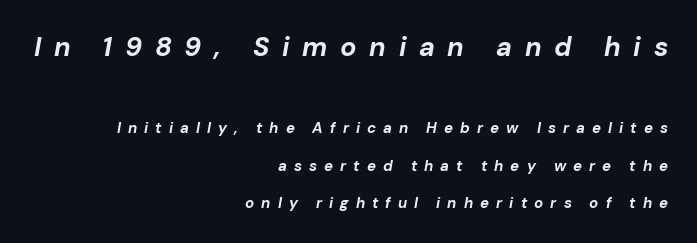
The image shows 27 px bold type, italic (leaning right); set right-aligned, loose line spacing (2.5x), unusually wide letter spacing (+0.47 em), not underlined; the first (top) block is 1.8x larger.
